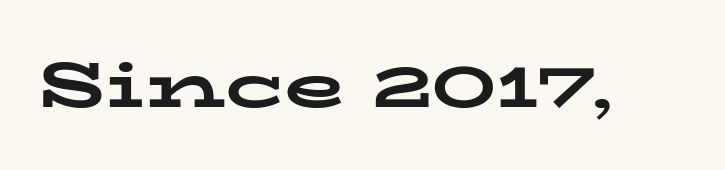
{"serif": "yes", "italic": "no", "bold": "yes", "weight": "bold", "width": "wide", "stroke_contrast": "low", "x_height": "medium", "monospaced": "no", "underline": "no", "letter_spacing": "normal", "letter_spacing_em": 0.0, "glyph_px": 63}
